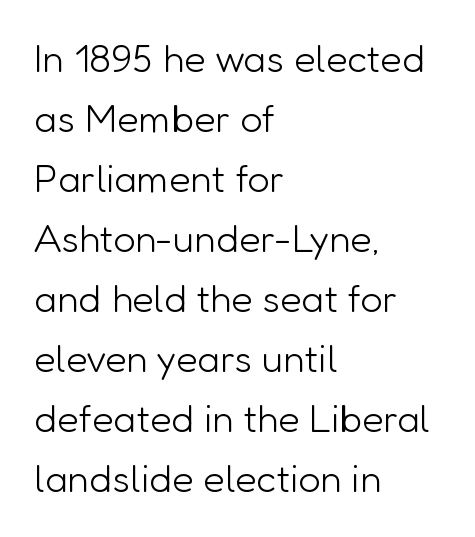
The image shows 39 px light sans-serif type, upright; set left-aligned, normal line spacing (1.54x), normal letter spacing, not underlined; low stroke contrast and a medium x-height.
